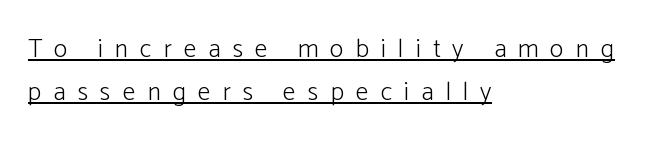
This sample uses an upright cut, with every glyph sitting square on the baseline. Summary of vertical rhythm: regular, with standard interline spacing. How are the letters spaced? Widely, with obvious added tracking. The strokes carry an ordinary text weight at most. Alignment: flush left.
